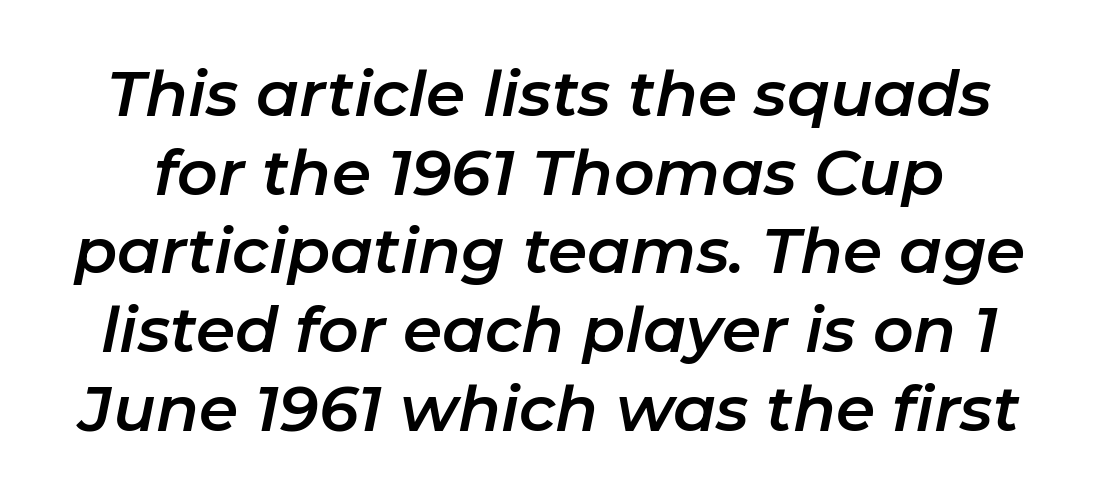
Reading down the column, the eye jumps a familiar distance to each next line. Short note: letters normally spaced. Check the space under the baseline: it is left empty. Each letter keeps its own natural width here, so spacing adapts to shape. The letters are slanted; this is an italic face.
